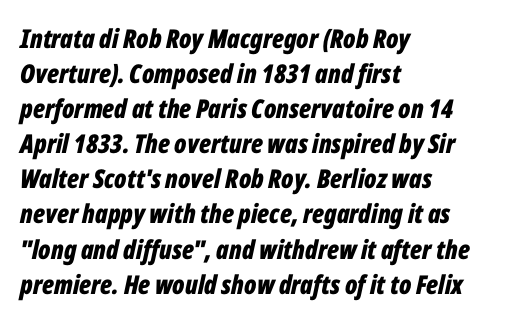
{"italic": "yes", "lean": "right", "slant_degrees": 12, "bold": "yes", "underline": "no", "align": "left", "line_spacing": "normal", "line_spacing_ratio": 1.35, "letter_spacing": "normal", "letter_spacing_em": 0.0, "glyph_px": 26}
